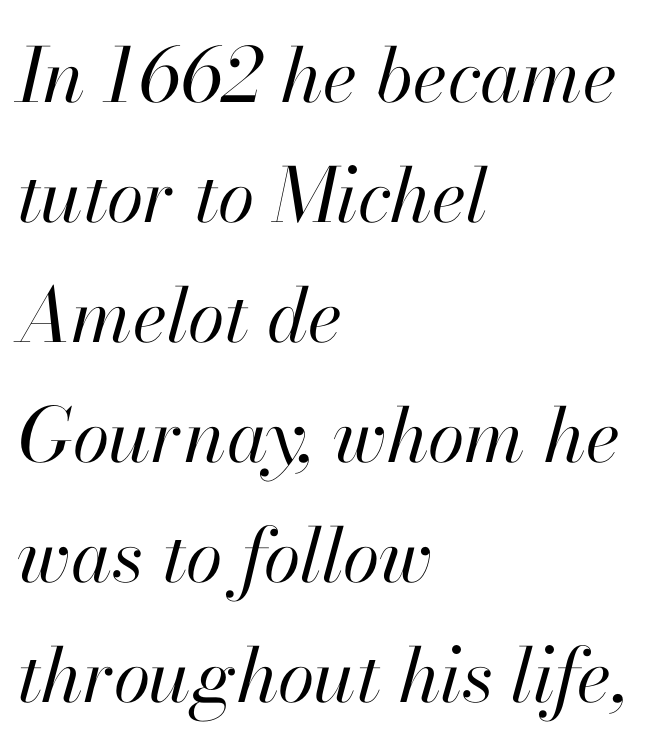
{"italic": "yes", "lean": "right", "slant_degrees": 13, "bold": "no", "weight": "regular", "width": "normal", "stroke_contrast": "high", "x_height": "small", "monospaced": "no", "underline": "no", "align": "left", "line_spacing": "normal", "line_spacing_ratio": 1.6, "letter_spacing": "normal", "letter_spacing_em": 0.0, "glyph_px": 75}
